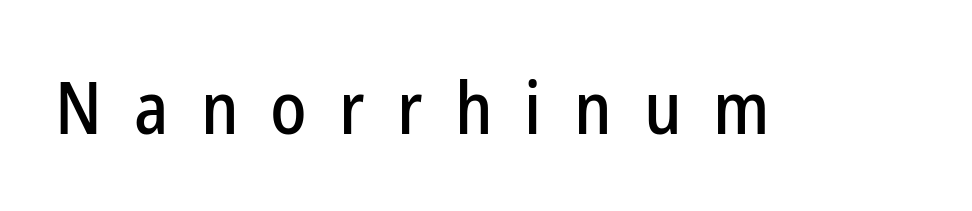
The image shows 73 px condensed sans-serif type, upright; set unusually wide letter spacing (+0.44 em), not underlined; low stroke contrast and a medium x-height.
